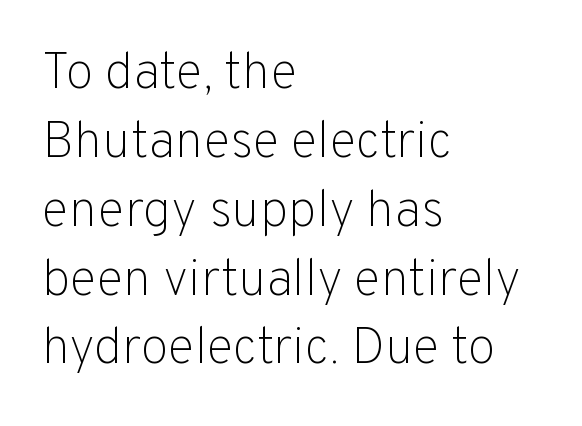
{"serif": "no", "italic": "no", "bold": "no", "weight": "light", "width": "normal", "stroke_contrast": "low", "x_height": "medium", "monospaced": "no", "underline": "no", "align": "left", "line_spacing": "normal", "line_spacing_ratio": 1.35, "letter_spacing": "normal", "letter_spacing_em": 0.0, "glyph_px": 51}
